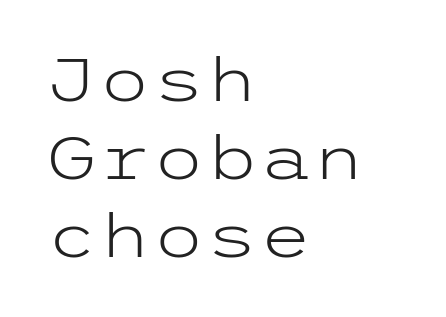
{"serif": "no", "italic": "no", "bold": "no", "weight": "light", "width": "wide", "stroke_contrast": "low", "x_height": "medium", "underline": "no", "align": "left", "line_spacing": "normal", "line_spacing_ratio": 1.28, "letter_spacing": "normal", "letter_spacing_em": 0.0, "glyph_px": 61}
